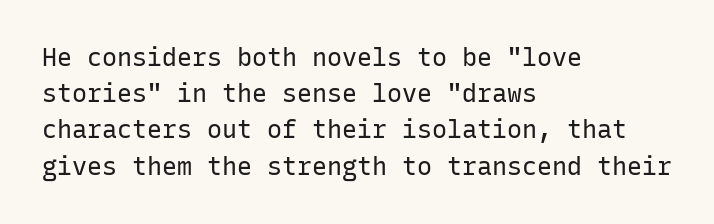
The cut favours lightness, reaching ordinary text weight at its darkest. Left-aligned paragraph, ragged on the right. There is no visible air inserted between adjacent glyphs. Has an underline been added? It has not. Upright lettering throughout. Leading matches the norm, producing a regular column.
